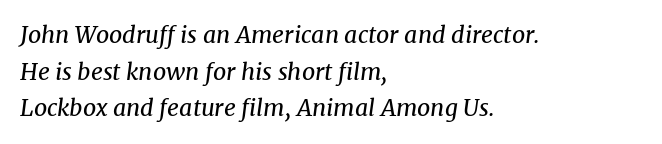
The passage shown leans; its letterforms are oblique. Does the copy run flush right? No — it runs flush left. Just letters on the line, the space beneath them empty. Stems here are at most as thick as an everyday book face. This sample uses plain, unmodified letter spacing.
